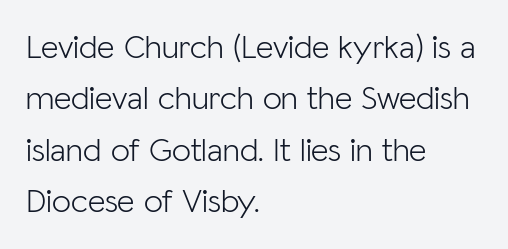
{"serif": "no", "italic": "no", "bold": "no", "weight": "light", "width": "normal", "stroke_contrast": "low", "x_height": "medium", "monospaced": "no", "underline": "no", "align": "left", "line_spacing": "normal", "line_spacing_ratio": 1.51, "letter_spacing": "normal", "letter_spacing_em": 0.0, "glyph_px": 34}
